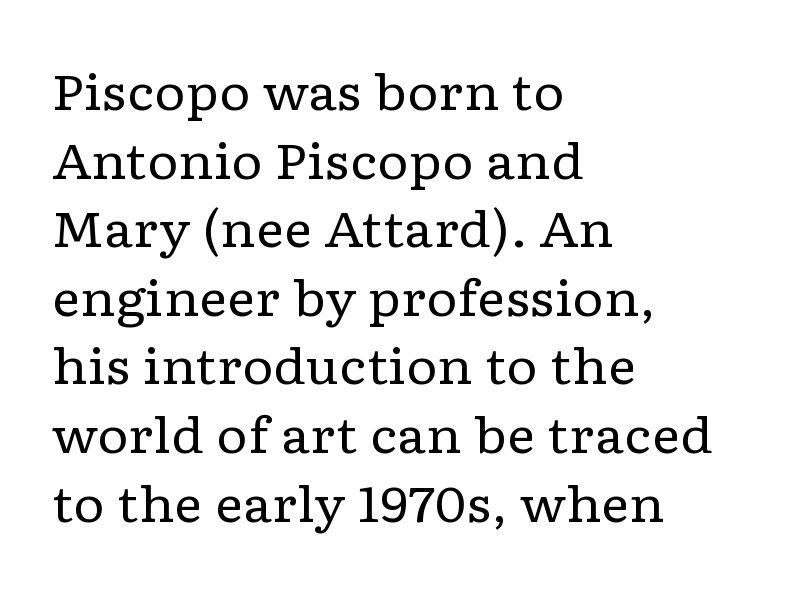
{"serif": "yes", "italic": "no", "bold": "no", "weight": "regular", "width": "wide", "stroke_contrast": "low", "x_height": "medium", "monospaced": "no", "underline": "no", "align": "left", "line_spacing": "normal", "line_spacing_ratio": 1.4, "letter_spacing": "normal", "letter_spacing_em": 0.0, "glyph_px": 49}
